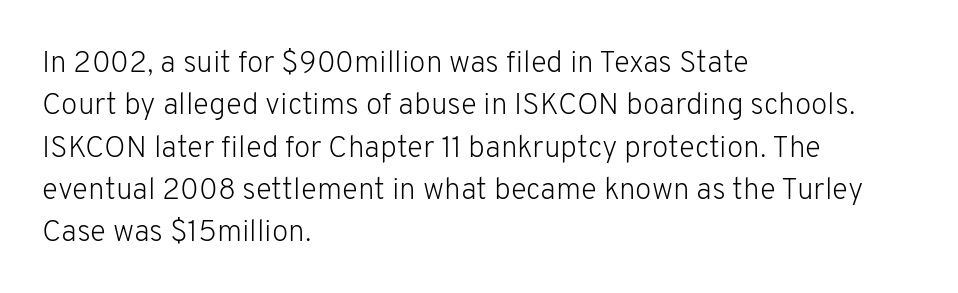
{"serif": "no", "italic": "no", "bold": "no", "weight": "light", "width": "normal", "stroke_contrast": "low", "x_height": "medium", "monospaced": "no", "underline": "no", "align": "left", "line_spacing": "normal", "line_spacing_ratio": 1.41, "letter_spacing": "normal", "letter_spacing_em": 0.0, "glyph_px": 30}
